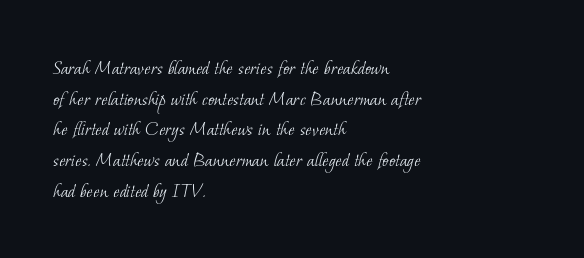
Is this a heavy cut? Hardly; it is regular or lighter. Type without underlining. Evenly set lines give the paragraph a standard silhouette. In CSS terms this would be text-align: left.
